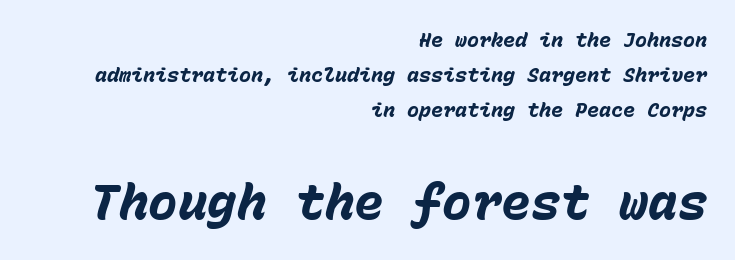
Q: Is the text bold? A: Yes.
Q: Is the text italic (slanted)? A: Yes, it leans right by about 15 degrees.
Q: Is the text underlined? A: No.
Q: How is the paragraph aligned? A: Right-aligned.
Q: Is the spacing between letters normal or unusually wide? A: Normal.
Q: Which block of text is set in a larger size, the first (top) or the second (bottom)? A: The second (bottom) one.
Q: Width (condensed, normal, or wide)? A: Normal.
Q: Stroke contrast? A: Low.
Q: x-height? A: Medium.
Q: Monospaced? A: Yes.
